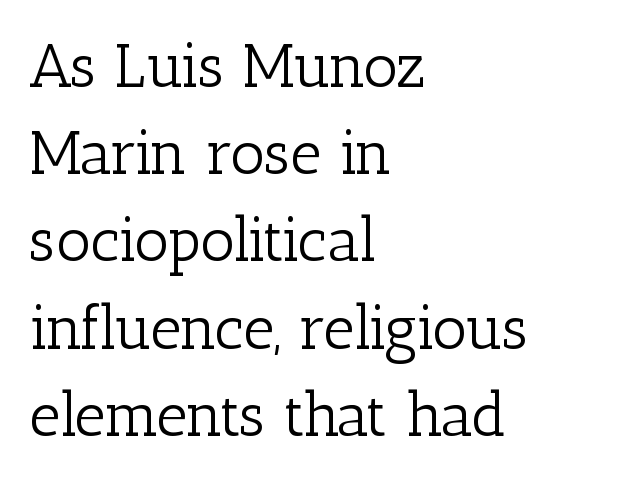
The image shows 61 px light serif type, upright; set left-aligned, normal line spacing (1.43x), normal letter spacing, not underlined; low stroke contrast and a medium x-height.
